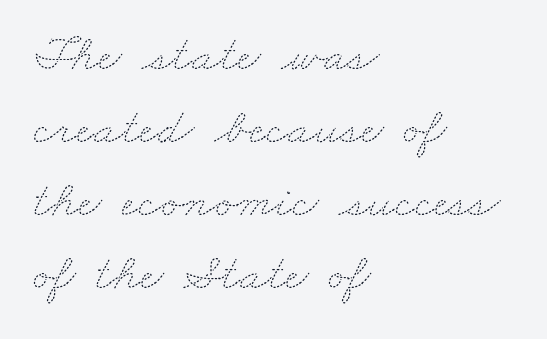
Q: Is the text bold? A: No.
Q: Is the text underlined? A: No.
Q: How is the paragraph aligned? A: Left-aligned.
Q: Is the spacing between letters normal or unusually wide? A: Normal.
Q: Is the spacing between lines tight, normal or loose? A: Normal.
Q: Width (condensed, normal, or wide)? A: Wide.
Q: Stroke contrast? A: Medium.
Q: x-height? A: Small.
Q: Monospaced? A: No.
